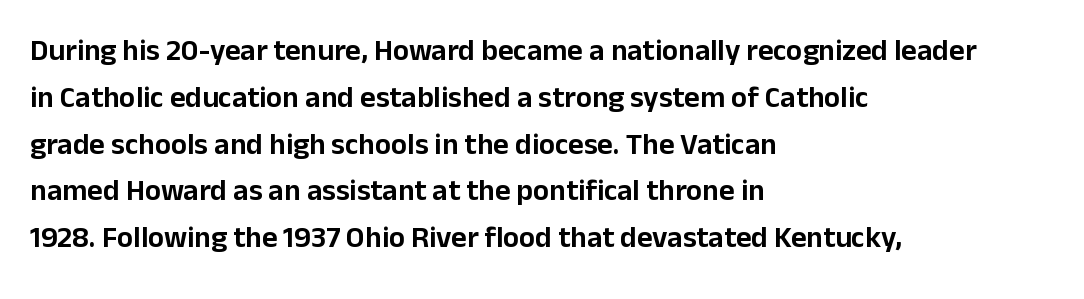
{"serif": "no", "italic": "no", "width": "normal", "stroke_contrast": "low", "x_height": "medium", "monospaced": "no", "underline": "no", "align": "left", "line_spacing": "normal", "line_spacing_ratio": 1.56, "letter_spacing": "normal", "letter_spacing_em": 0.0, "glyph_px": 30}
